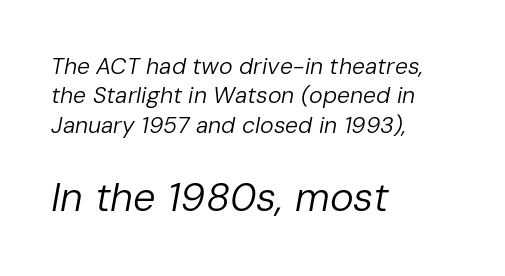
The image shows 40 px regular-weight type, italic (leaning right); set left-aligned, normal line spacing (1.28x), normal letter spacing, not underlined; the second (bottom) block is 1.74x larger; low stroke contrast and a medium x-height.
